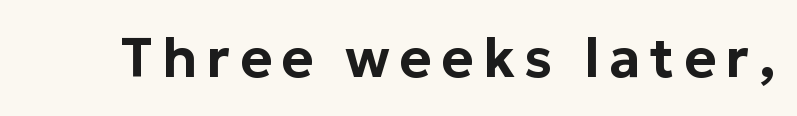
{"serif": "no", "italic": "no", "width": "normal", "stroke_contrast": "low", "x_height": "medium", "monospaced": "no", "underline": "no", "glyph_px": 55}
